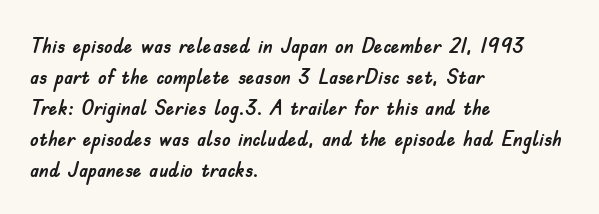
Q: Is the text italic (slanted)? A: Yes.
Q: Is the text underlined? A: No.
Q: How is the paragraph aligned? A: Left-aligned.
Q: Is the spacing between letters normal or unusually wide? A: Normal.
Q: Is the spacing between lines tight, normal or loose? A: Normal.
